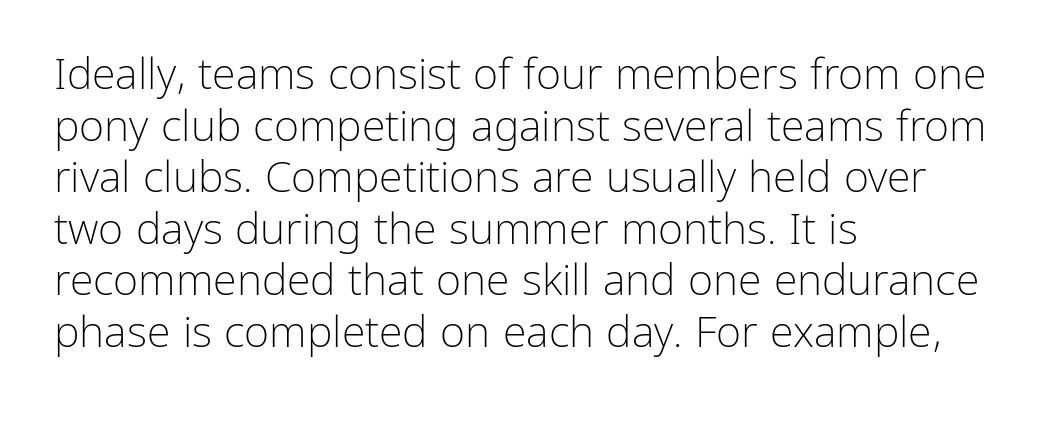
The image shows 43 px light sans-serif type, upright; set left-aligned, line spacing 1.2x, normal letter spacing, not underlined; low stroke contrast and a medium x-height.
